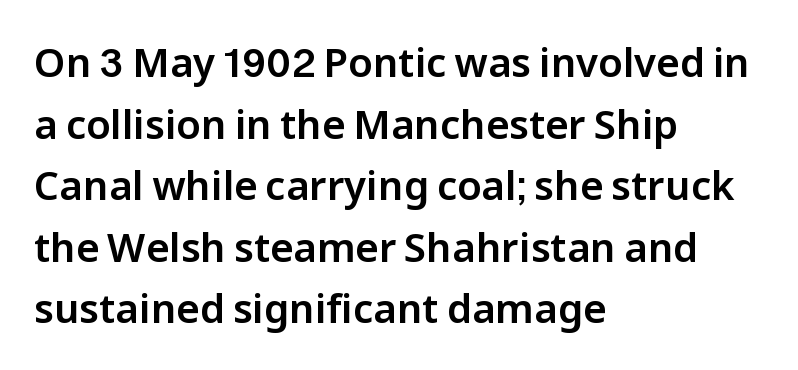
The image shows 40 px sans-serif type, upright; set left-aligned, normal line spacing (1.54x), normal letter spacing, not underlined; low stroke contrast and a medium x-height.
